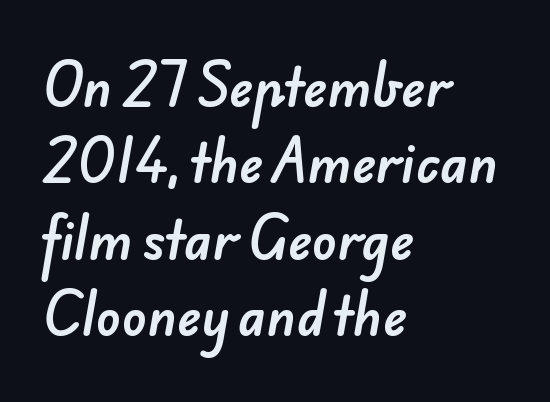
Q: Is the typeface a serif or a sans-serif typeface? A: Sans-serif.
Q: Is the text underlined? A: No.
Q: How is the paragraph aligned? A: Left-aligned.
Q: Is the spacing between letters normal or unusually wide? A: Normal.
Q: Is the spacing between lines tight, normal or loose? A: Normal.
Q: Width (condensed, normal, or wide)? A: Normal.
Q: Stroke contrast? A: Low.
Q: x-height? A: Small.
Q: Monospaced? A: No.
